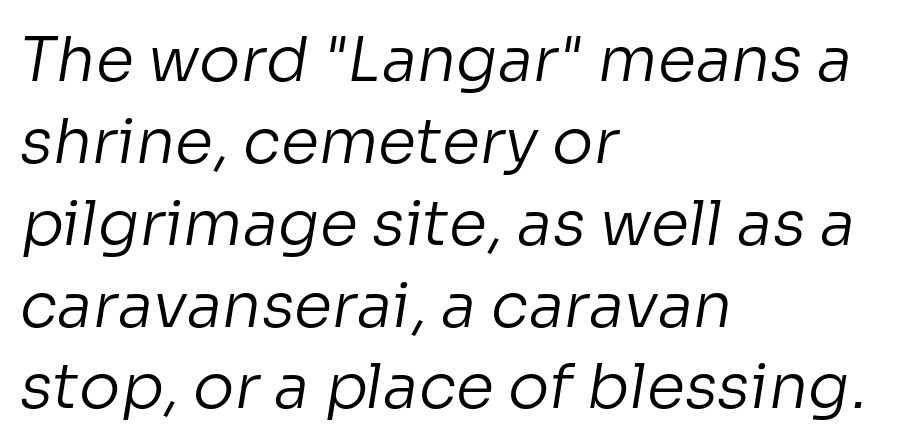
Proportional: the letters do not fall into vertical columns. This rendering leaves character spacing at its baseline value. The text block is weighted toward the left margin, trailing off unevenly rightward. This reads as an unemphasized weight, regular at the heaviest.
